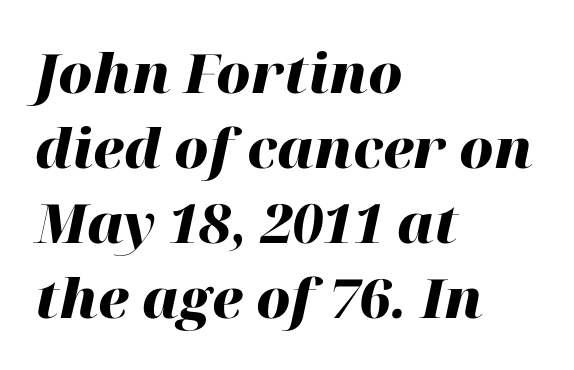
Q: Is the text bold? A: Yes.
Q: Is the text italic (slanted)? A: Yes, it leans right by about 12 degrees.
Q: Is the text underlined? A: No.
Q: How is the paragraph aligned? A: Left-aligned.
Q: Is the spacing between letters normal or unusually wide? A: Normal.
Q: Is the spacing between lines tight, normal or loose? A: Normal.
Q: Width (condensed, normal, or wide)? A: Normal.
Q: Stroke contrast? A: High.
Q: x-height? A: Medium.
Q: Monospaced? A: No.
